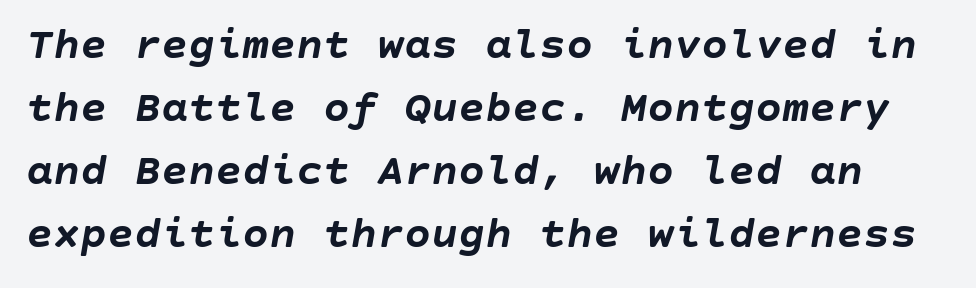
Caption: standard tracking, unaltered. Yep, that's italic — everything's leaning. The typesetting leans heavy: a genuine bold. The strip under each line holds only bare page.
